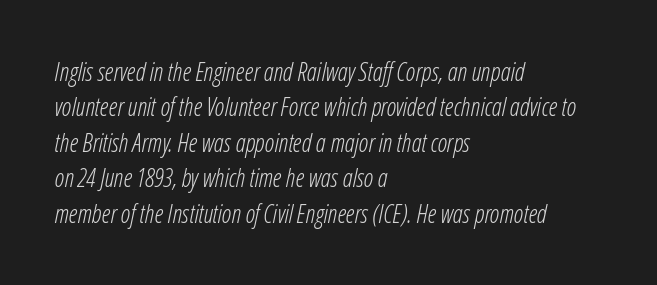
Q: Is the text bold? A: No.
Q: Is the text italic (slanted)? A: Yes, it leans right by about 12 degrees.
Q: Is the text underlined? A: No.
Q: How is the paragraph aligned? A: Left-aligned.
Q: Is the spacing between letters normal or unusually wide? A: Normal.
Q: Is the spacing between lines tight, normal or loose? A: Normal.
